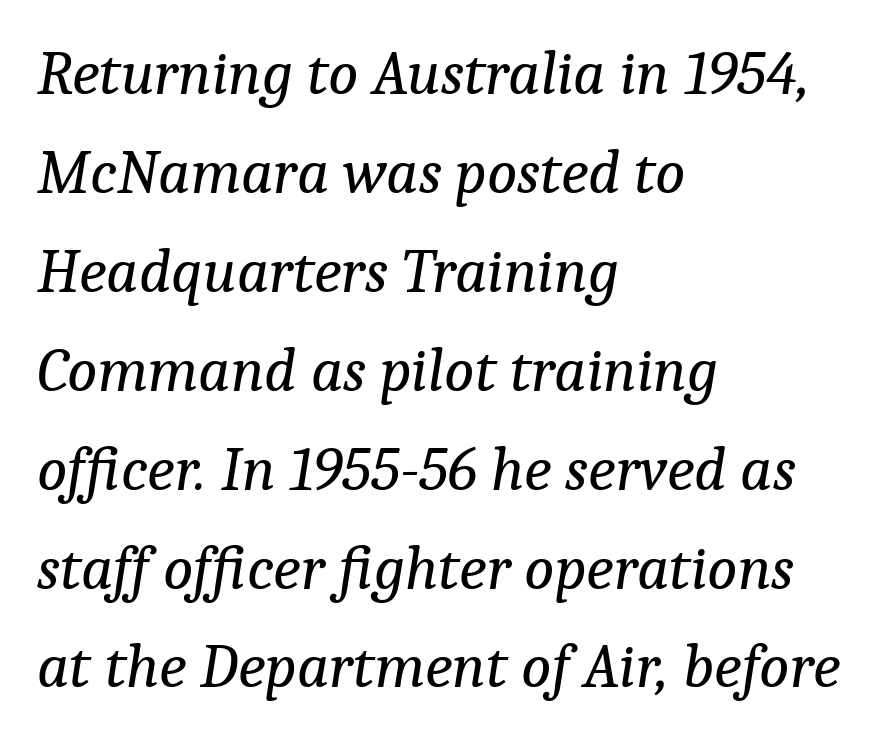
The image shows 63 px regular-weight serif type, italic (leaning right); set left-aligned, normal line spacing (1.57x), normal letter spacing, not underlined; low stroke contrast and a medium x-height.
